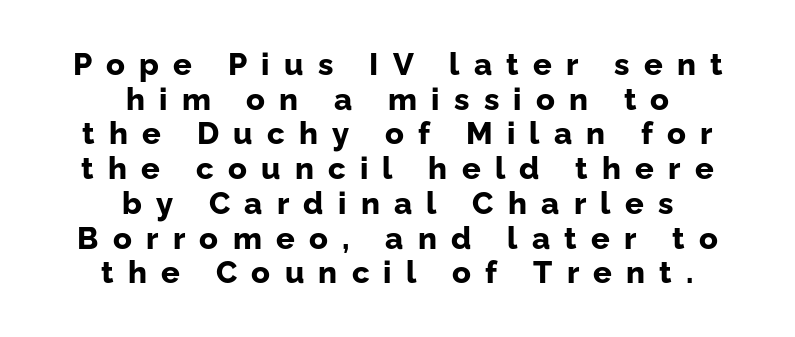
Q: Is the text bold? A: Yes.
Q: Is the text italic (slanted)? A: No, it is upright.
Q: Is the typeface a serif or a sans-serif typeface? A: Sans-serif.
Q: Is the text underlined? A: No.
Q: How is the paragraph aligned? A: Centered.
Q: Is the spacing between letters normal or unusually wide? A: Unusually wide.
Q: Is the spacing between lines tight, normal or loose? A: Tight.
Q: Width (condensed, normal, or wide)? A: Normal.
Q: Stroke contrast? A: Low.
Q: x-height? A: Medium.
Q: Monospaced? A: No.
